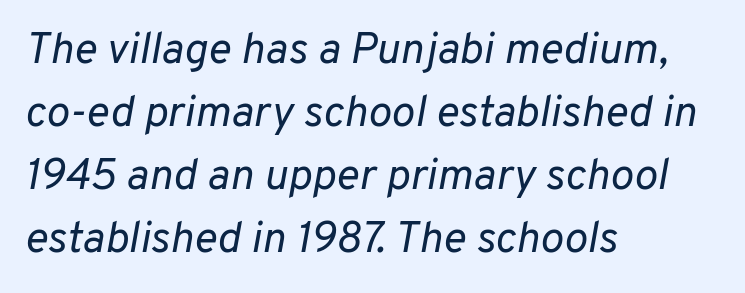
The image shows 44 px regular-weight type, italic (leaning right); set left-aligned, normal line spacing (1.43x), normal letter spacing, not underlined; low stroke contrast and a medium x-height.
